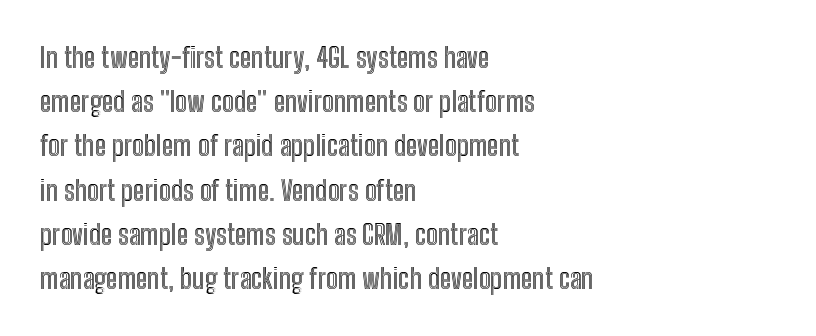
This rendering leaves character spacing at its baseline value. You can tell it's not italic because the verticals are truly vertical. Words float on clear page, feet unadorned. Leftover space on each line is placed entirely after the last word. Character widths vary here, with narrow letters taking less room than wide ones. Leading: standard.
